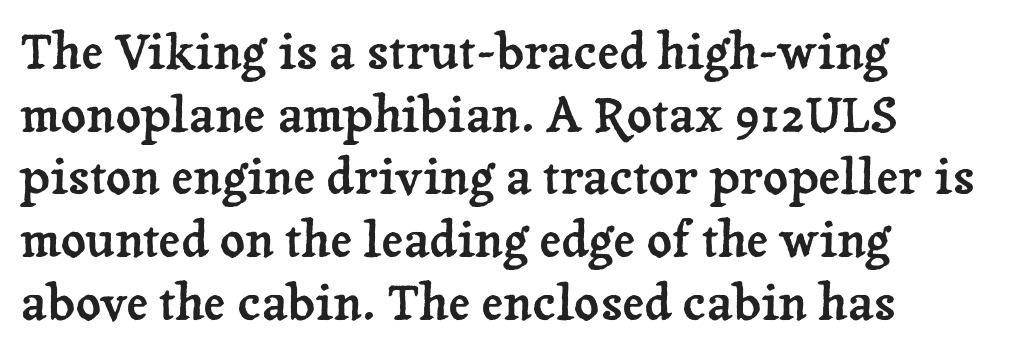
The image shows 49 px serif type, upright; set left-aligned, normal line spacing (1.28x), normal letter spacing, not underlined; low stroke contrast and a medium x-height.
